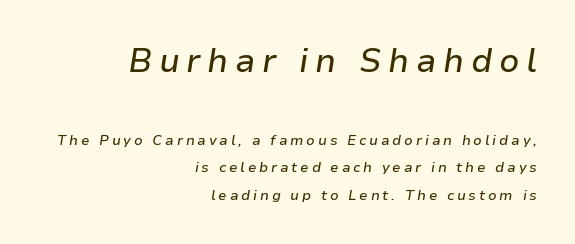
{"italic": "yes", "lean": "right", "slant_degrees": 9, "width": "normal", "stroke_contrast": "low", "x_height": "medium", "monospaced": "no", "underline": "no", "align": "right", "line_spacing": "loose", "line_spacing_ratio": 1.98, "letter_spacing": "wide", "letter_spacing_em": 0.2, "larger_block": "first", "size_ratio": 2.36, "glyph_px": 33}
